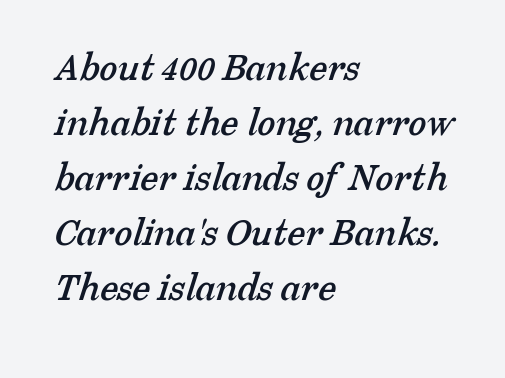
Spacing verdict: proportional, widths tailored to each character. Short and long lines alike share a common starting point at left. This sample uses a serif face. Tracking here is standard; glyphs follow each other at the usual distance. Each row of text sits above clean, open space. Summary of vertical rhythm: regular, with standard interline spacing.
